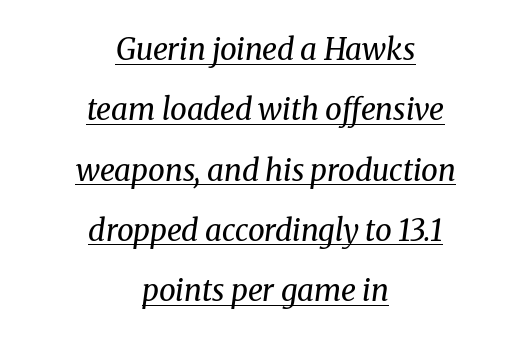
Q: Is the text bold? A: No.
Q: Is the text italic (slanted)? A: Yes, it leans right by about 8 degrees.
Q: Is the typeface a serif or a sans-serif typeface? A: Serif.
Q: Is the text underlined? A: Yes.
Q: How is the paragraph aligned? A: Centered.
Q: Is the spacing between letters normal or unusually wide? A: Normal.
Q: Is the spacing between lines tight, normal or loose? A: Loose.
Q: Width (condensed, normal, or wide)? A: Normal.
Q: Stroke contrast? A: Medium.
Q: x-height? A: Medium.
Q: Monospaced? A: No.
